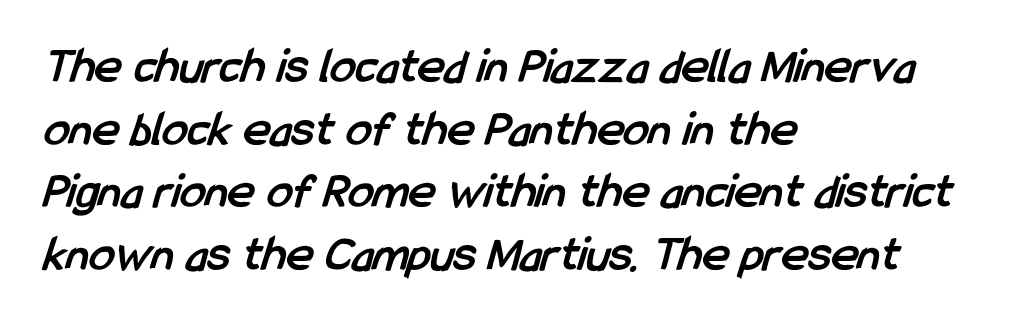
The image shows 51 px semibold, condensed sans-serif type; set left-aligned, line spacing 1.23x, normal letter spacing, not underlined; low stroke contrast and a medium x-height.
